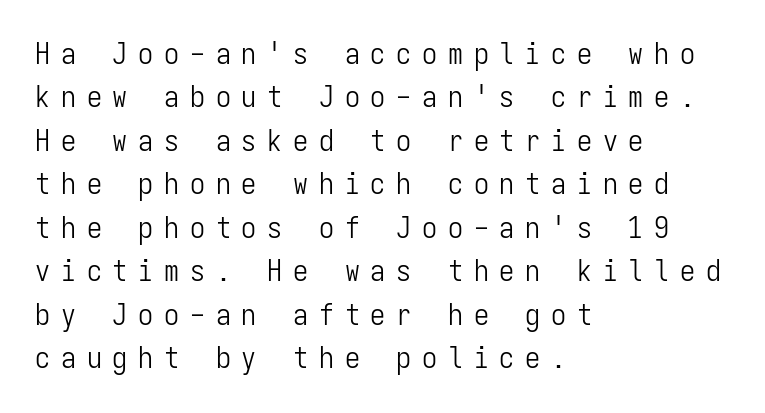
{"serif": "no", "italic": "no", "bold": "no", "weight": "light", "width": "condensed", "stroke_contrast": "low", "x_height": "medium", "monospaced": "yes", "underline": "no", "align": "left", "line_spacing": "normal", "line_spacing_ratio": 1.45, "letter_spacing": "wide", "letter_spacing_em": 0.36, "glyph_px": 30}
